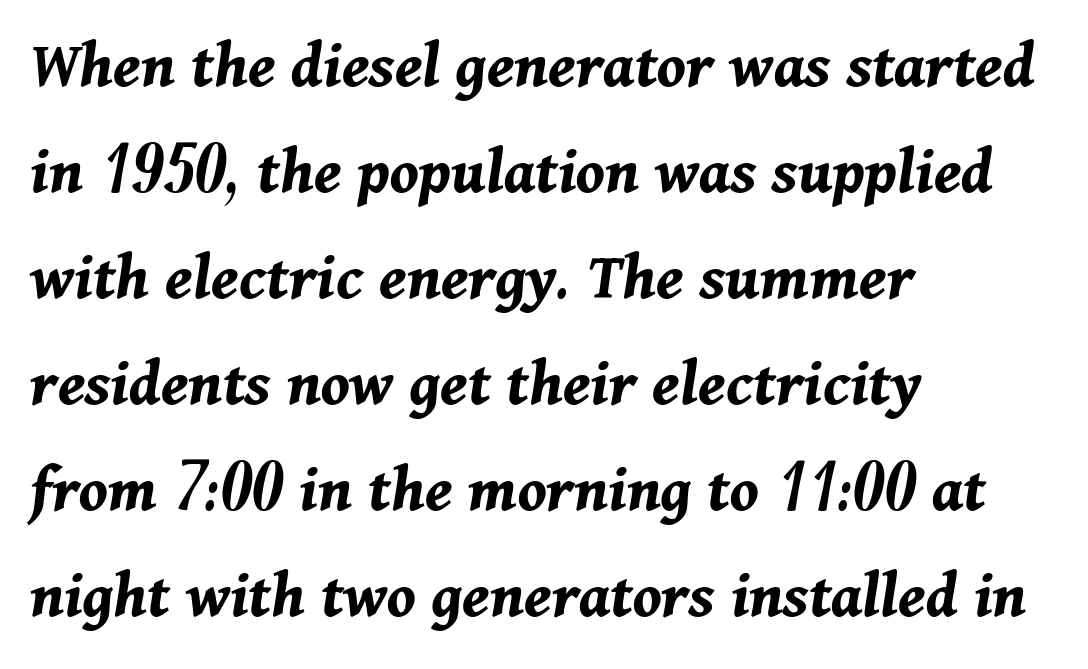
{"italic": "yes", "lean": "right", "slant_degrees": 11, "bold": "yes", "weight": "bold", "width": "normal", "stroke_contrast": "medium", "x_height": "medium", "monospaced": "no", "underline": "no", "align": "left", "line_spacing": "normal", "line_spacing_ratio": 1.56, "letter_spacing": "normal", "letter_spacing_em": 0.0, "glyph_px": 68}
